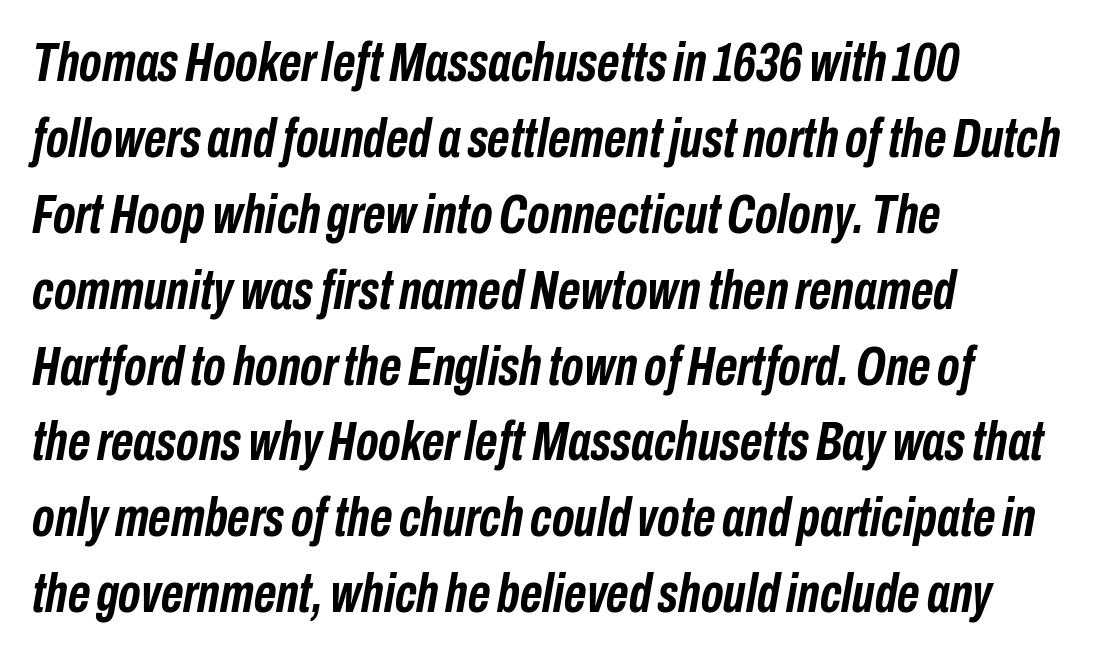
{"italic": "yes", "lean": "right", "slant_degrees": 10, "bold": "yes", "weight": "semibold", "width": "condensed", "stroke_contrast": "low", "x_height": "medium", "monospaced": "no", "underline": "no", "align": "left", "line_spacing": "normal", "line_spacing_ratio": 1.38, "letter_spacing": "normal", "letter_spacing_em": 0.0, "glyph_px": 55}
